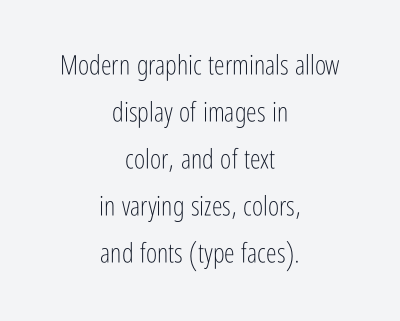
Plain, unruled lines of type. The gaps between neighbouring characters are ordinary and unremarkable. Italic? Not at all — the glyphs are vertical. The letterforms sit at book weight or below.
